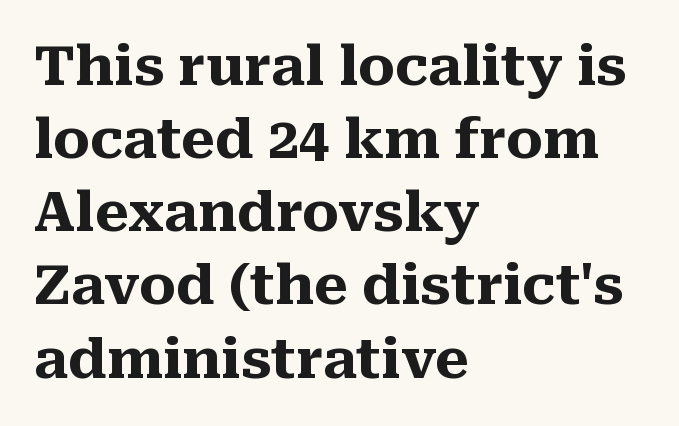
{"serif": "yes", "italic": "no", "bold": "yes", "weight": "heavy", "width": "normal", "stroke_contrast": "medium", "x_height": "medium", "monospaced": "no", "underline": "no", "align": "left", "line_spacing": "normal", "line_spacing_ratio": 1.33, "letter_spacing": "normal", "letter_spacing_em": 0.0, "glyph_px": 55}
